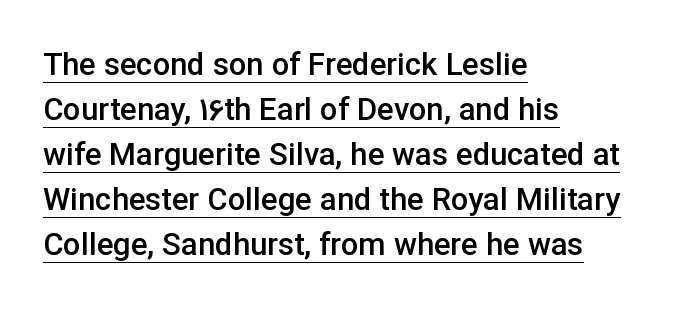
The image shows 31 px semibold sans-serif type, upright; set left-aligned, normal line spacing (1.45x), normal letter spacing, underlined; low stroke contrast and a medium x-height.
